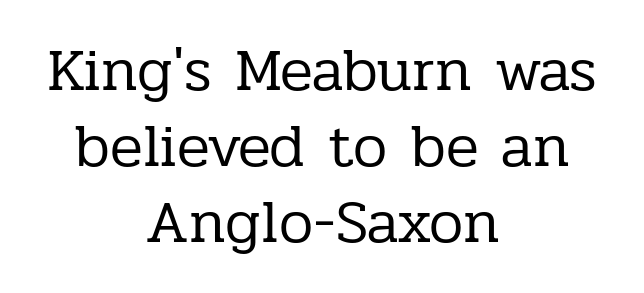
This sample uses plain, unmodified letter spacing. These glyphs show unthickened strokes, regular width or finer. The typesetter chose a symmetrical, centered arrangement here. Quick note: not italic, upright. Looks like regular typesetting: each glyph gets only the width it needs.
